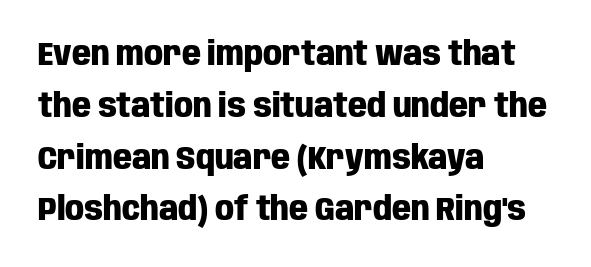
Q: Is the text bold? A: Yes.
Q: Is the text italic (slanted)? A: No, it is upright.
Q: Is the typeface a serif or a sans-serif typeface? A: Sans-serif.
Q: Is the text underlined? A: No.
Q: How is the paragraph aligned? A: Left-aligned.
Q: Is the spacing between letters normal or unusually wide? A: Normal.
Q: Is the spacing between lines tight, normal or loose? A: Normal.
Q: Width (condensed, normal, or wide)? A: Condensed.
Q: Stroke contrast? A: Low.
Q: x-height? A: Large.
Q: Monospaced? A: No.
